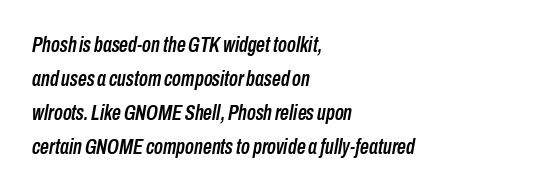
{"italic": "yes", "lean": "right", "slant_degrees": 10, "underline": "no", "align": "left", "line_spacing": "normal", "line_spacing_ratio": 1.55, "letter_spacing": "normal", "letter_spacing_em": 0.0, "glyph_px": 22}
